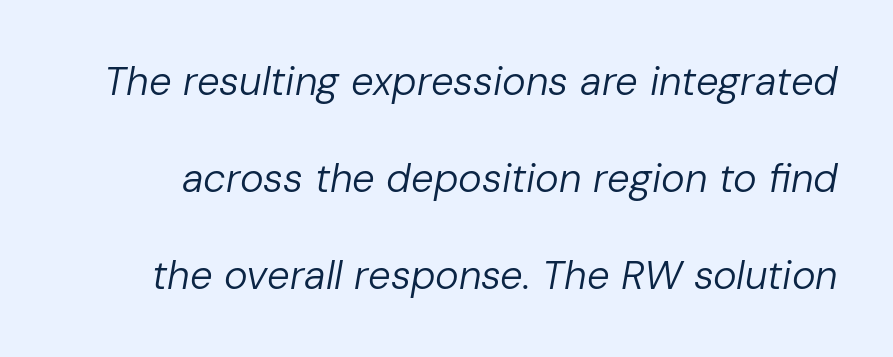
The image shows 40 px regular-weight type, italic (leaning right); set loose line spacing (2.42x), normal letter spacing, not underlined; low stroke contrast and a medium x-height.
